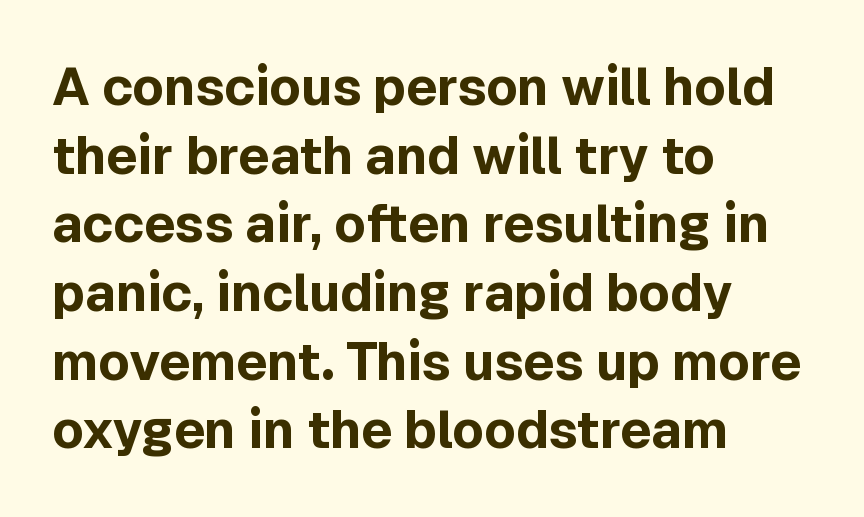
{"serif": "no", "italic": "no", "bold": "yes", "weight": "bold", "width": "normal", "x_height": "medium", "monospaced": "no", "underline": "no", "align": "left", "line_spacing": "normal", "line_spacing_ratio": 1.32, "letter_spacing": "normal", "letter_spacing_em": 0.0, "glyph_px": 52}
